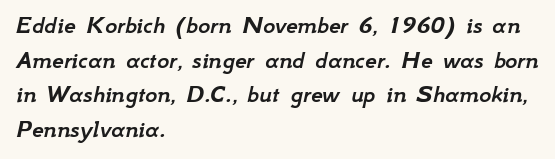
The image shows 26 px text type, italic (leaning right); set left-aligned, normal line spacing (1.33x), normal letter spacing, not underlined.
